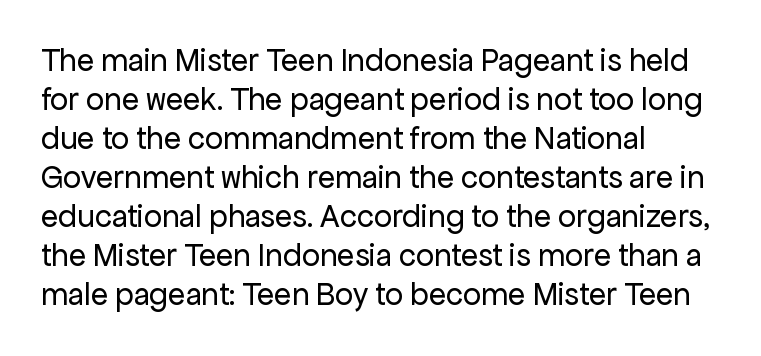
The image shows 32 px regular-weight sans-serif type, upright; set left-aligned, line spacing 1.22x, normal letter spacing, not underlined; low stroke contrast and a medium x-height.
